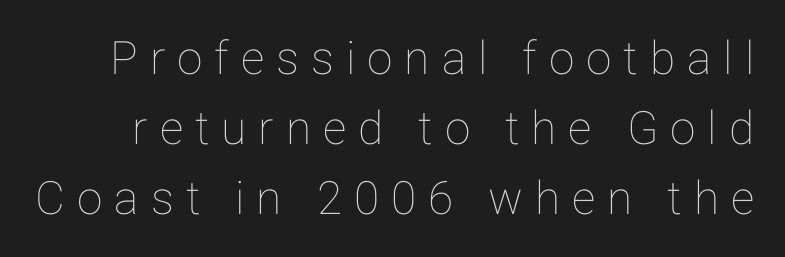
Q: Is the text italic (slanted)? A: No, it is upright.
Q: Is the text underlined? A: No.
Q: Is the spacing between letters normal or unusually wide? A: Unusually wide.
Q: Is the spacing between lines tight, normal or loose? A: Normal.
Q: Width (condensed, normal, or wide)? A: Normal.
Q: Stroke contrast? A: Low.
Q: x-height? A: Medium.
Q: Monospaced? A: No.
